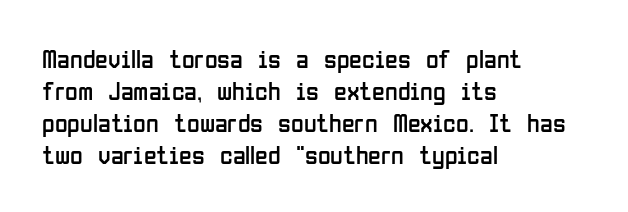
The passage shown is not underscored anywhere. Words appear dense and cohesive because spacing is normal. Alignment: flush left. Unlike italic type, these characters show no tilt at all.
